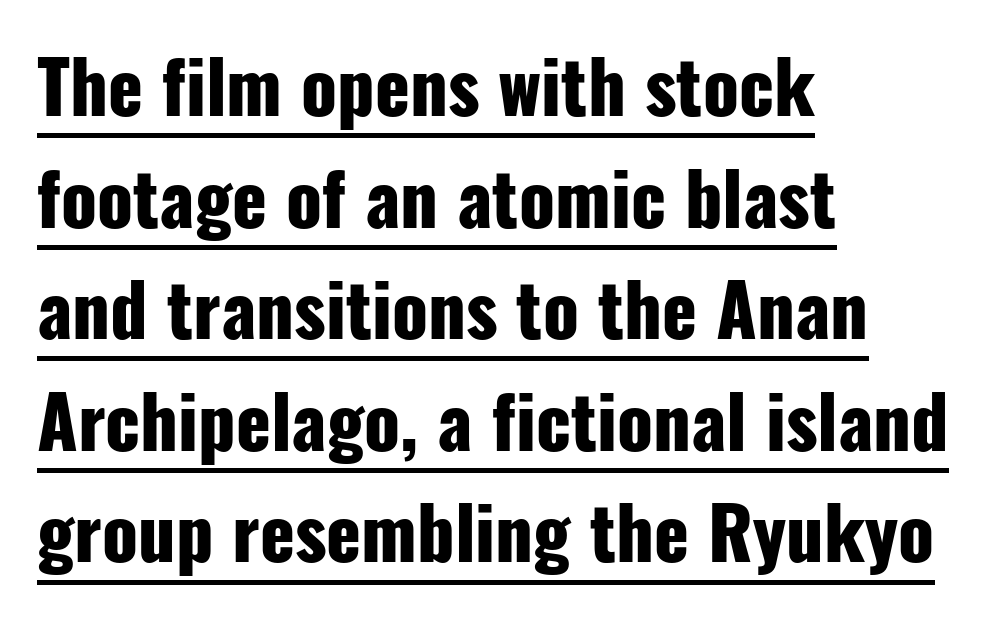
The image shows 72 px heavy, condensed sans-serif type, upright; set left-aligned, normal line spacing (1.55x), normal letter spacing, underlined; low stroke contrast and a medium x-height.
